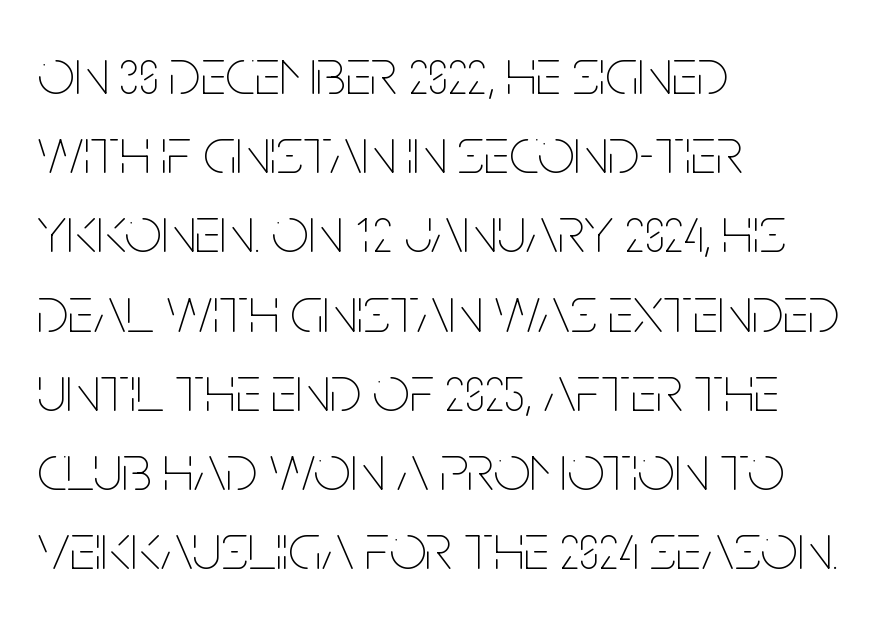
Q: Is the text bold? A: No.
Q: Is the text italic (slanted)? A: No, it is upright.
Q: Is the text underlined? A: No.
Q: How is the paragraph aligned? A: Left-aligned.
Q: Is the spacing between letters normal or unusually wide? A: Normal.
Q: Width (condensed, normal, or wide)? A: Condensed.
Q: Stroke contrast? A: Low.
Q: x-height? A: Large.
Q: Monospaced? A: No.
